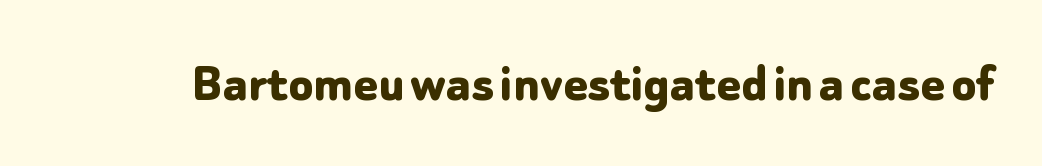
Do the letters lean? They stand straight. Heft: maximum for text — a bold. What stands out about the letter spacing? Nothing — it is the standard amount. Stroke terminals: plain, sans-serif. Descenders are the only things crossing below the line.
